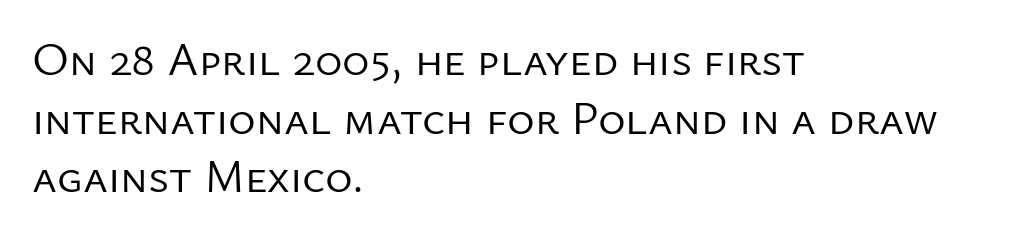
{"serif": "no", "italic": "no", "bold": "no", "weight": "regular", "width": "normal", "stroke_contrast": "low", "x_height": "medium", "monospaced": "no", "underline": "no", "align": "left", "line_spacing": "normal", "line_spacing_ratio": 1.25, "letter_spacing": "normal", "letter_spacing_em": 0.0, "glyph_px": 47}
